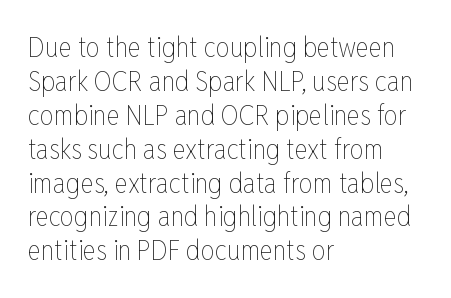
Caption: standard tracking, unaltered. Decoration check: the copy has no underline. Where is the straight margin? On the left. Note the varied advance widths — an 'i' is clearly narrower than an 'm'.
